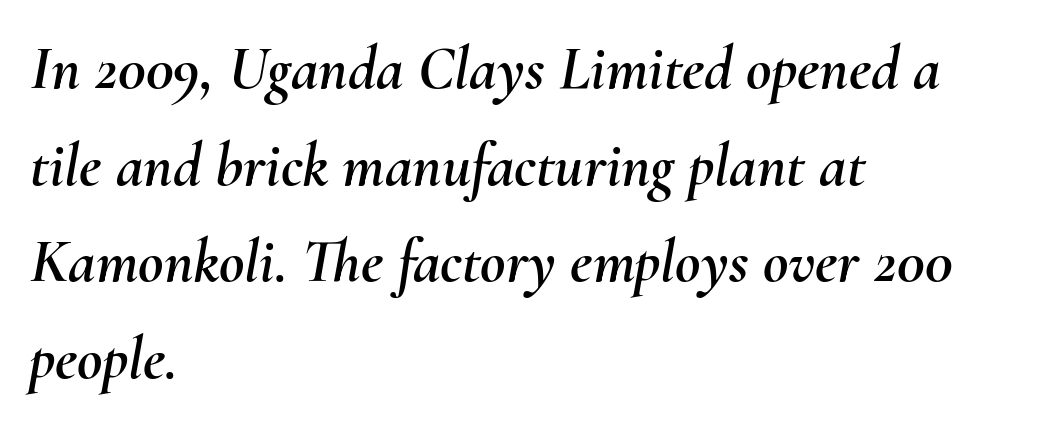
Q: Is the text italic (slanted)? A: Yes, it leans right by about 10 degrees.
Q: Is the text underlined? A: No.
Q: How is the paragraph aligned? A: Left-aligned.
Q: Is the spacing between letters normal or unusually wide? A: Normal.
Q: Is the spacing between lines tight, normal or loose? A: Normal.
Q: Width (condensed, normal, or wide)? A: Normal.
Q: Stroke contrast? A: Medium.
Q: x-height? A: Small.
Q: Monospaced? A: No.
